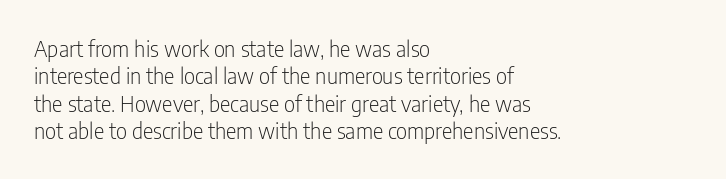
Counters stay open thanks to moderate or lighter strokes. All the whitespace from short lines collects on the right. Normally led — the rows are evenly, conventionally spaced. The glyphs are unaccompanied by any horizontal stroke below them.
